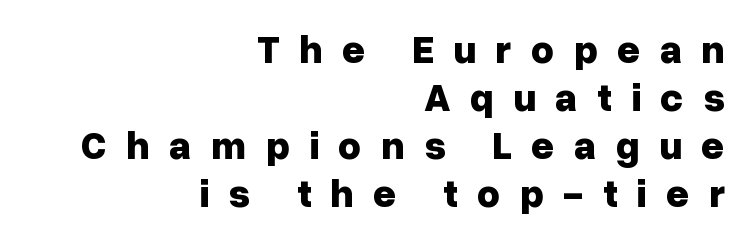
{"serif": "no", "italic": "no", "bold": "yes", "weight": "bold", "width": "normal", "stroke_contrast": "low", "x_height": "medium", "monospaced": "no", "underline": "no", "align": "right", "line_spacing_ratio": 1.2, "letter_spacing": "wide", "letter_spacing_em": 0.48, "glyph_px": 40}
